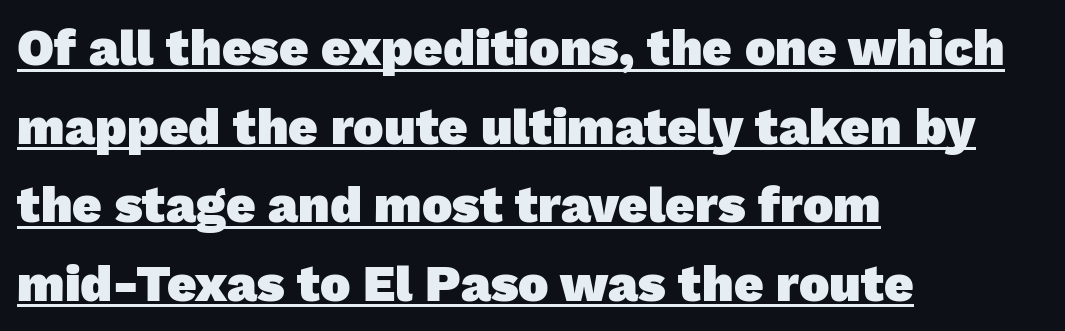
{"serif": "no", "bold": "yes", "weight": "heavy", "width": "normal", "stroke_contrast": "low", "x_height": "medium", "monospaced": "no", "underline": "yes", "align": "left", "line_spacing": "normal", "line_spacing_ratio": 1.54, "letter_spacing": "normal", "letter_spacing_em": 0.0, "glyph_px": 51}
